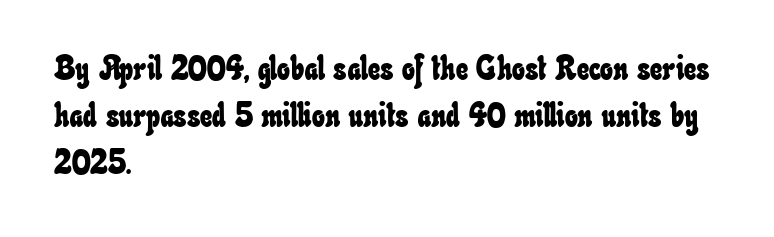
The image shows 34 px condensed type; set left-aligned, normal line spacing (1.38x), normal letter spacing, not underlined; low stroke contrast and a small x-height.
